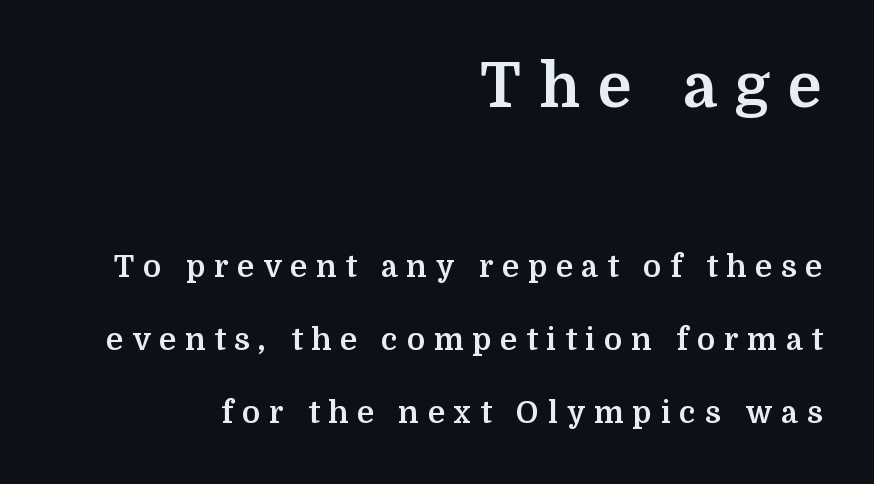
Q: Is the text bold? A: Yes.
Q: Is the text italic (slanted)? A: No, it is upright.
Q: Is the typeface a serif or a sans-serif typeface? A: Serif.
Q: Is the text underlined? A: No.
Q: How is the paragraph aligned? A: Right-aligned.
Q: Is the spacing between letters normal or unusually wide? A: Unusually wide.
Q: Is the spacing between lines tight, normal or loose? A: Loose.
Q: Which block of text is set in a larger size, the first (top) or the second (bottom)? A: The first (top) one.
Q: Width (condensed, normal, or wide)? A: Normal.
Q: Stroke contrast? A: Medium.
Q: x-height? A: Medium.
Q: Monospaced? A: No.
